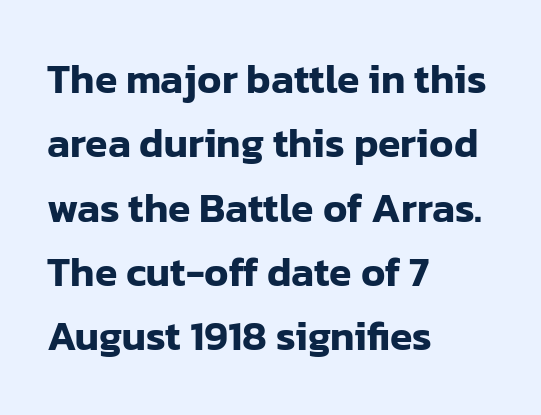
{"serif": "no", "italic": "no", "width": "normal", "stroke_contrast": "low", "x_height": "medium", "monospaced": "no", "underline": "no", "align": "left", "line_spacing": "normal", "line_spacing_ratio": 1.57, "letter_spacing": "normal", "letter_spacing_em": 0.0, "glyph_px": 41}
